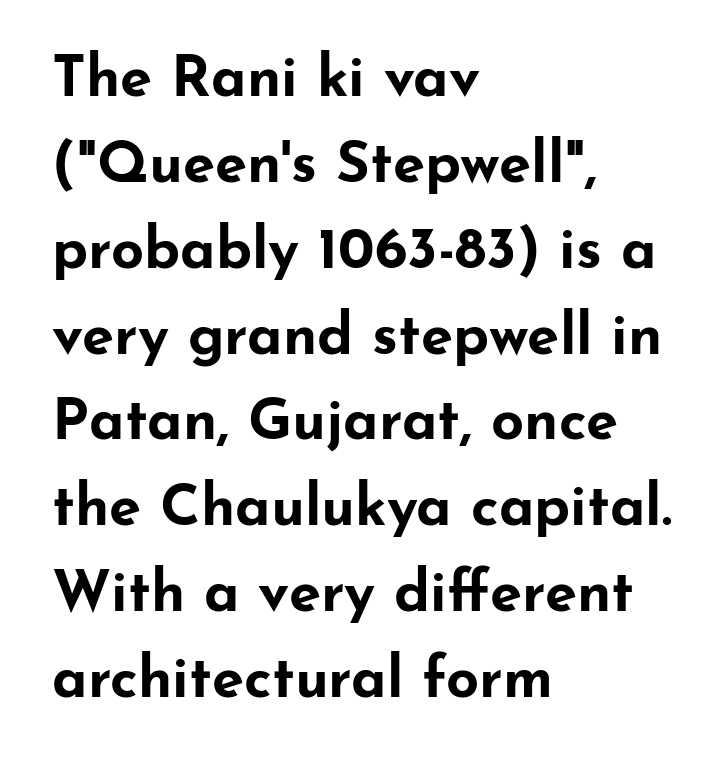
Just letters on the line, the space beneath them empty. Classification — sans serif. Quick note: interline space is typical. This is the regular roman posture of the typeface.
